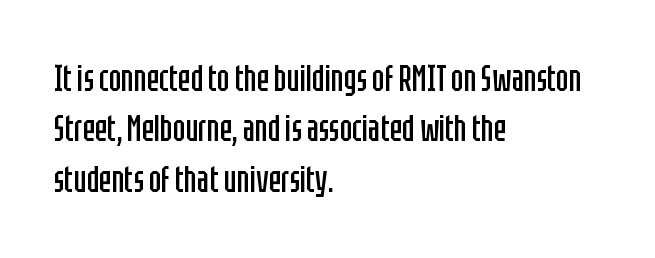
Q: Is the text bold? A: No.
Q: Is the text italic (slanted)? A: No, it is upright.
Q: Is the typeface a serif or a sans-serif typeface? A: Sans-serif.
Q: Is the text underlined? A: No.
Q: How is the paragraph aligned? A: Left-aligned.
Q: Is the spacing between letters normal or unusually wide? A: Normal.
Q: Is the spacing between lines tight, normal or loose? A: Normal.
Q: Width (condensed, normal, or wide)? A: Condensed.
Q: Stroke contrast? A: Low.
Q: x-height? A: Large.
Q: Monospaced? A: No.
